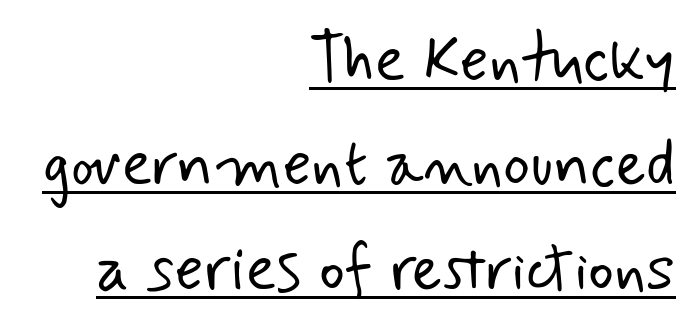
The typeface chosen for these lines omits serifs. Compared with a flush-left layout, this one pins lines to the opposite, right side. Does a line run under the words? Yes, clearly. Nothing unusual about the tracking: characters are spaced as the font intends. The font sits on the lighter half of the weight spectrum, regular included. You could not count columns in this text — the font is proportionally spaced.
